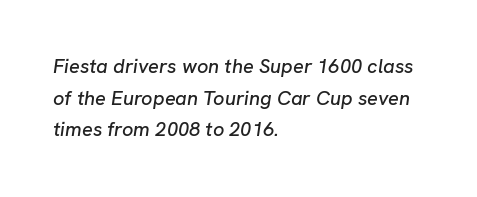
These lines keep a tight, regular rhythm from letter to letter. Posture: slanted. Anything drawn beneath the words? Only blank space. Each line starts at the same left margin while the right side varies.
